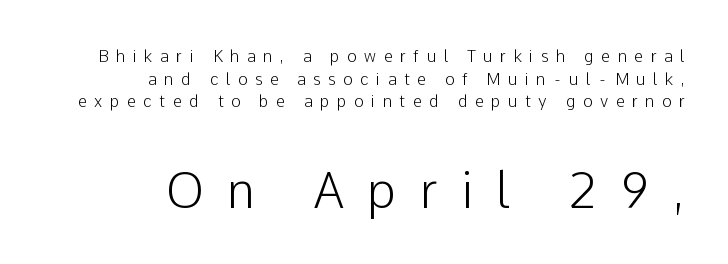
The image shows 49 px sans-serif type, upright; set right-aligned, normal line spacing (1.41x), unusually wide letter spacing (+0.47 em), not underlined; the second (bottom) block is 3.06x larger; low stroke contrast and a medium x-height.
